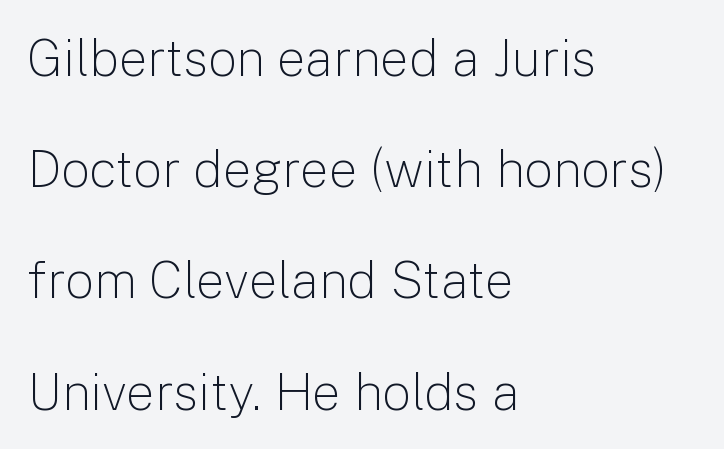
Q: Is the text bold? A: No.
Q: Is the text italic (slanted)? A: No, it is upright.
Q: Is the typeface a serif or a sans-serif typeface? A: Sans-serif.
Q: Is the text underlined? A: No.
Q: How is the paragraph aligned? A: Left-aligned.
Q: Is the spacing between letters normal or unusually wide? A: Normal.
Q: Is the spacing between lines tight, normal or loose? A: Loose.
Q: Width (condensed, normal, or wide)? A: Normal.
Q: Stroke contrast? A: Low.
Q: x-height? A: Medium.
Q: Monospaced? A: No.
